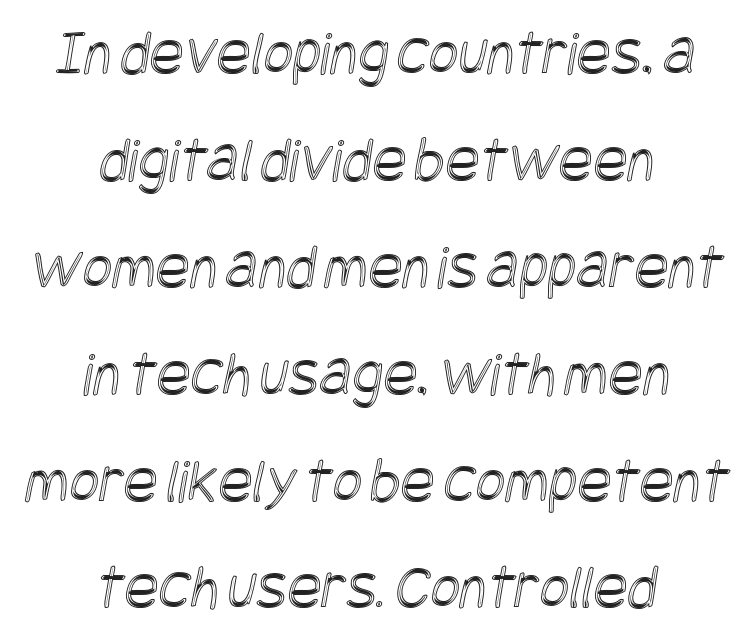
The space between consecutive lines is moderate. The tracking reads as untouched default to a designer's eye. Caption: multi-line text, centered on the measure. This rendering features lettering with no underline.
